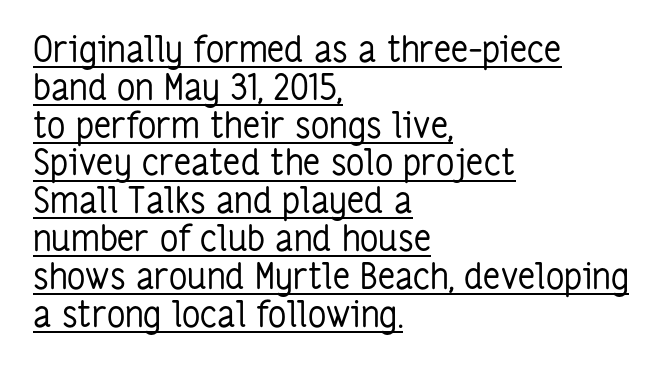
When letters stand straight like this, we call the style roman or upright. Each letter keeps its own natural width here, so spacing adapts to shape. The weight would be labelled regular, book, light, or lighter still. Default kerning and tracking; the words read as compact shapes.
